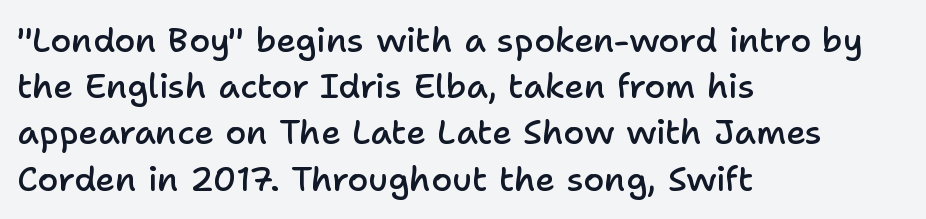
{"serif": "no", "italic": "no", "bold": "semi", "weight": "semibold", "width": "normal", "stroke_contrast": "low", "x_height": "medium", "monospaced": "no", "underline": "no", "align": "left", "line_spacing": "normal", "line_spacing_ratio": 1.36, "letter_spacing": "normal", "letter_spacing_em": 0.0, "glyph_px": 34}
